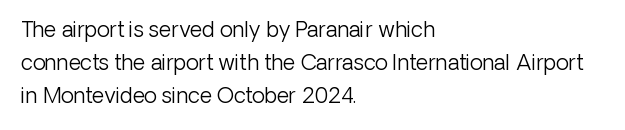
Q: Is the text bold? A: No.
Q: Is the text italic (slanted)? A: No, it is upright.
Q: Is the text underlined? A: No.
Q: How is the paragraph aligned? A: Left-aligned.
Q: Is the spacing between letters normal or unusually wide? A: Normal.
Q: Is the spacing between lines tight, normal or loose? A: Normal.
